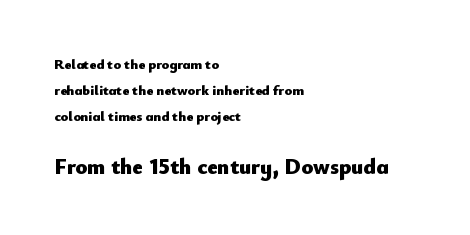
Q: Is the text bold? A: Yes.
Q: Is the text italic (slanted)? A: No, it is upright.
Q: Is the text underlined? A: No.
Q: How is the paragraph aligned? A: Left-aligned.
Q: Is the spacing between letters normal or unusually wide? A: Normal.
Q: Which block of text is set in a larger size, the first (top) or the second (bottom)? A: The second (bottom) one.
